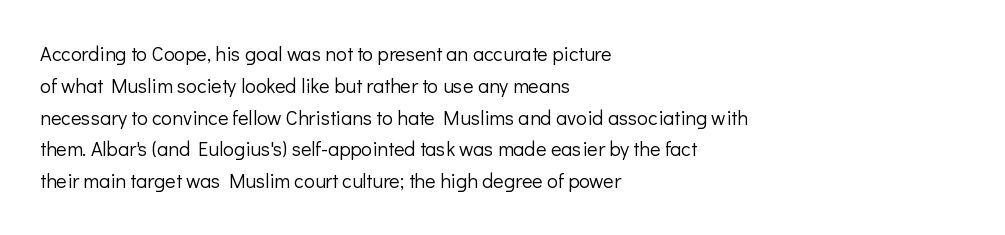
Q: Is the text bold? A: No.
Q: Is the text italic (slanted)? A: No, it is upright.
Q: Is the text underlined? A: No.
Q: How is the paragraph aligned? A: Left-aligned.
Q: Is the spacing between letters normal or unusually wide? A: Normal.
Q: Is the spacing between lines tight, normal or loose? A: Normal.
